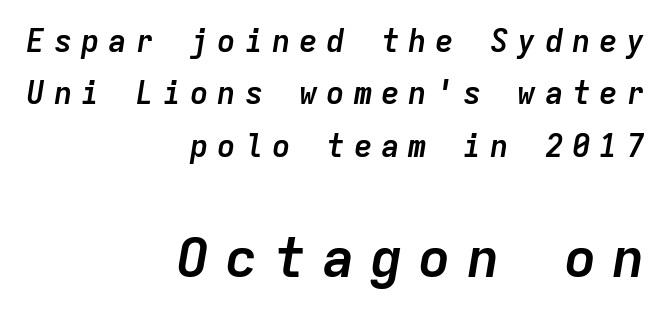
Q: Is the text bold? A: Yes.
Q: Is the text italic (slanted)? A: Yes, it leans right by about 9 degrees.
Q: Is the text underlined? A: No.
Q: How is the paragraph aligned? A: Right-aligned.
Q: Is the spacing between letters normal or unusually wide? A: Unusually wide.
Q: Is the spacing between lines tight, normal or loose? A: Normal.
Q: Which block of text is set in a larger size, the first (top) or the second (bottom)? A: The second (bottom) one.
Q: Width (condensed, normal, or wide)? A: Normal.
Q: Stroke contrast? A: Low.
Q: x-height? A: Medium.
Q: Monospaced? A: Yes.
